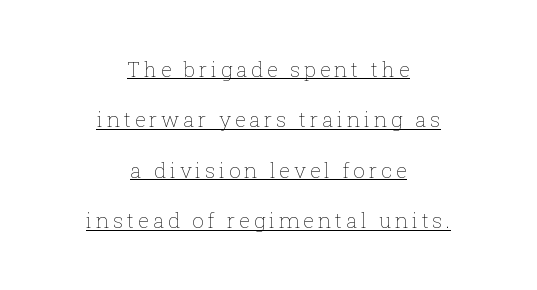
{"italic": "no", "bold": "no", "underline": "yes", "align": "center", "line_spacing": "loose", "line_spacing_ratio": 2.4, "glyph_px": 21}
